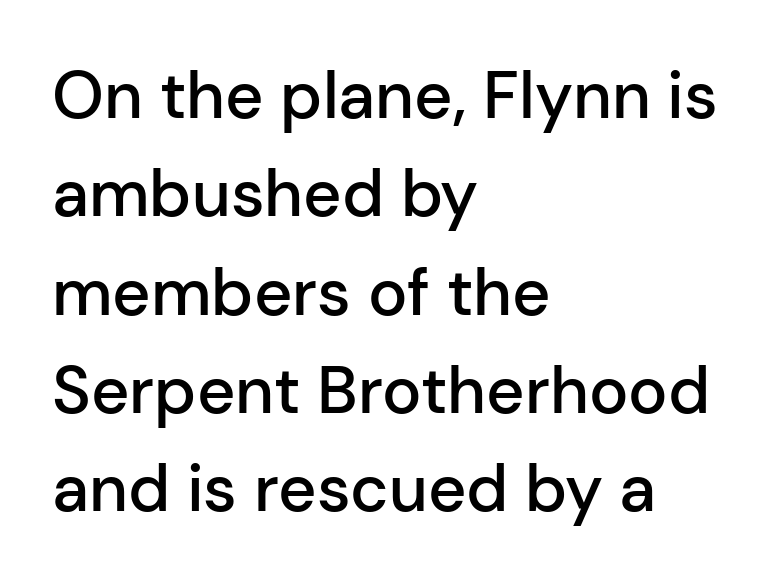
The image shows 66 px semibold sans-serif type, upright; set left-aligned, normal line spacing (1.49x), normal letter spacing, not underlined; low stroke contrast and a medium x-height.
